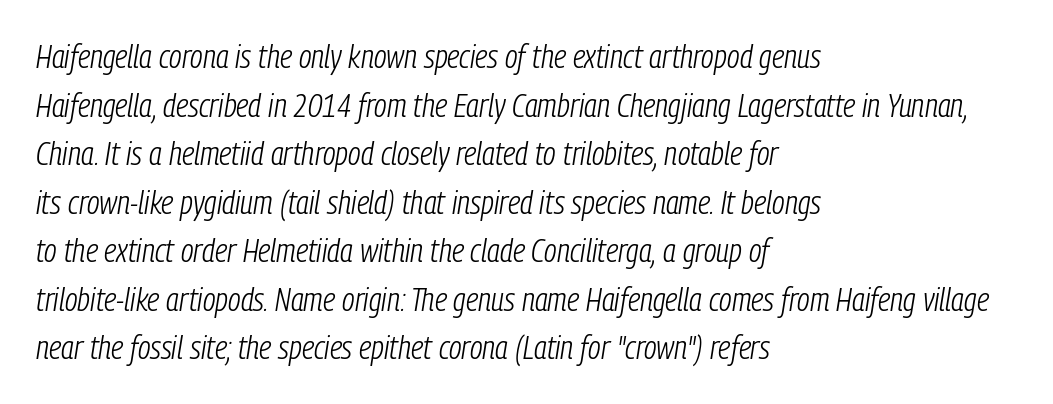
Here the designer chose a conventional face with non-uniform glyph widths. Casual observation: everything's shoved over to the left. Notice how descenders clear the ascenders below comfortably — that's standard leading. The axis of the letterforms is tilted away from vertical. Bare-footed words on every line.
